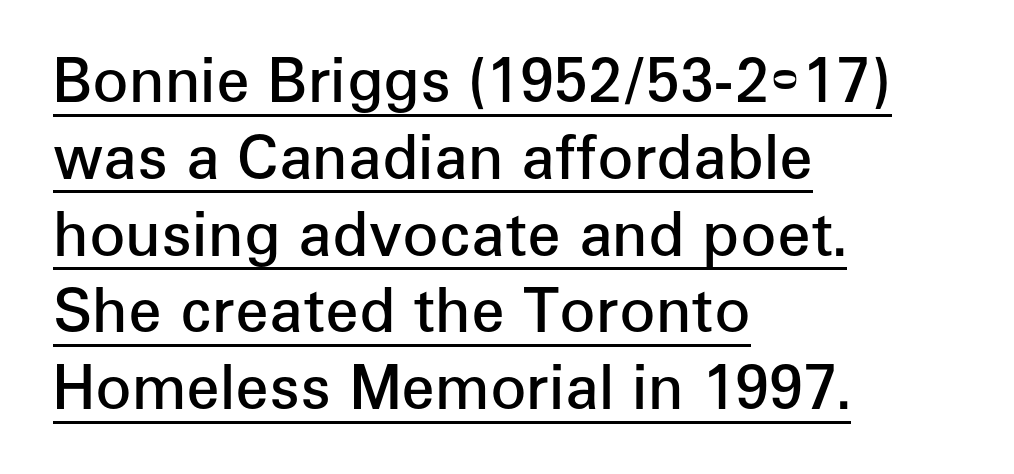
The image shows 60 px semibold sans-serif type, upright; set left-aligned, normal line spacing (1.28x), normal letter spacing, underlined; low stroke contrast and a medium x-height.
